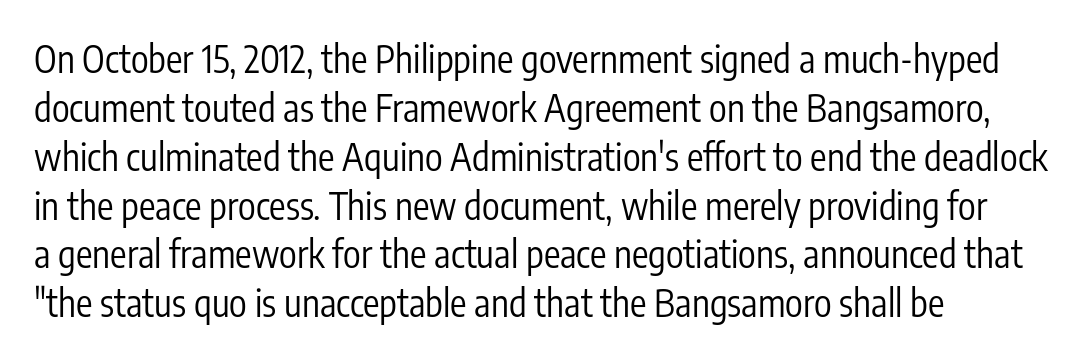
Q: Is the text bold? A: No.
Q: Is the text italic (slanted)? A: No, it is upright.
Q: Is the typeface a serif or a sans-serif typeface? A: Sans-serif.
Q: Is the text underlined? A: No.
Q: How is the paragraph aligned? A: Left-aligned.
Q: Is the spacing between letters normal or unusually wide? A: Normal.
Q: Is the spacing between lines tight, normal or loose? A: Normal.
Q: Width (condensed, normal, or wide)? A: Condensed.
Q: Stroke contrast? A: Low.
Q: x-height? A: Medium.
Q: Monospaced? A: No.
